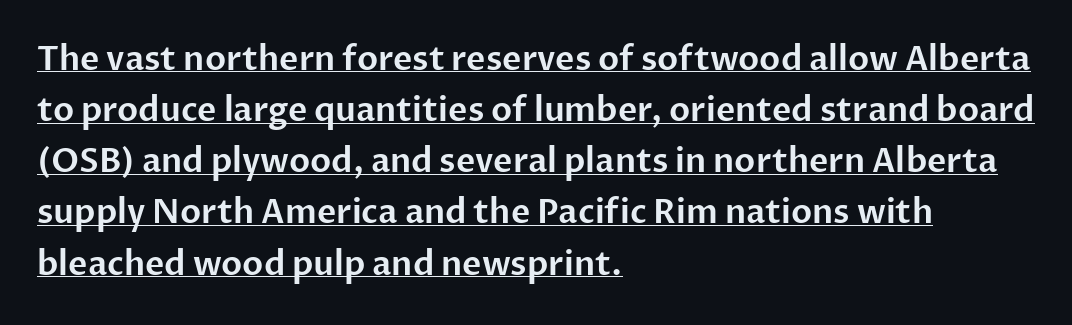
Q: Is the text italic (slanted)? A: No, it is upright.
Q: Is the typeface a serif or a sans-serif typeface? A: Sans-serif.
Q: Is the text underlined? A: Yes.
Q: How is the paragraph aligned? A: Left-aligned.
Q: Is the spacing between letters normal or unusually wide? A: Normal.
Q: Is the spacing between lines tight, normal or loose? A: Normal.
Q: Width (condensed, normal, or wide)? A: Normal.
Q: Stroke contrast? A: Low.
Q: x-height? A: Medium.
Q: Monospaced? A: No.
